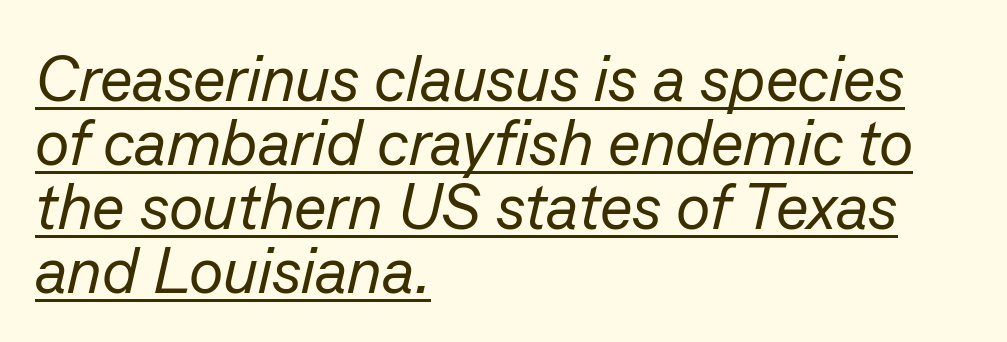
{"italic": "yes", "lean": "right", "slant_degrees": 13, "bold": "no", "weight": "regular", "width": "normal", "stroke_contrast": "low", "x_height": "medium", "monospaced": "no", "underline": "yes", "align": "left", "line_spacing": "tight", "line_spacing_ratio": 1.0, "letter_spacing": "normal", "letter_spacing_em": 0.0, "glyph_px": 64}
